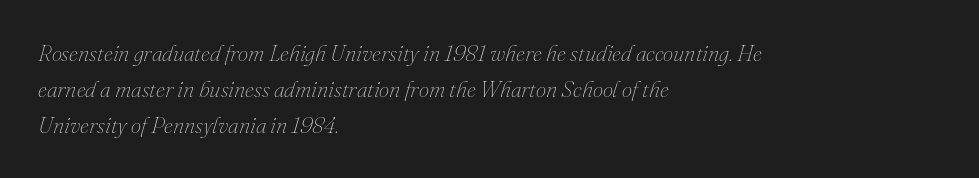
This rendering uses left alignment, leaving the right contour irregular. Regular leading. The gaps between neighbouring characters are ordinary and unremarkable. Descenders are the only things crossing below the line. The letterforms sit at book weight or below.
